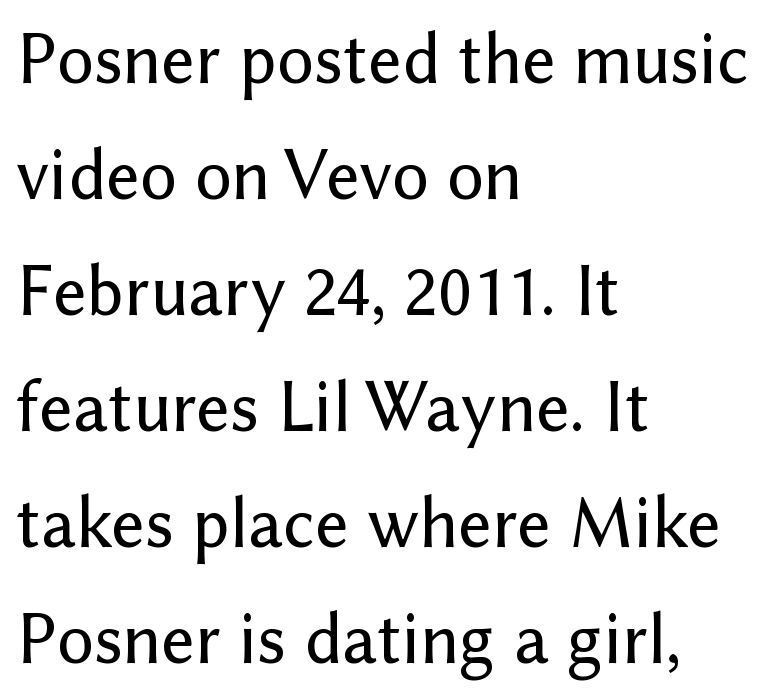
Q: Is the text italic (slanted)? A: No, it is upright.
Q: Is the typeface a serif or a sans-serif typeface? A: Sans-serif.
Q: Is the text underlined? A: No.
Q: How is the paragraph aligned? A: Left-aligned.
Q: Is the spacing between letters normal or unusually wide? A: Normal.
Q: Is the spacing between lines tight, normal or loose? A: Normal.
Q: Width (condensed, normal, or wide)? A: Normal.
Q: Stroke contrast? A: Low.
Q: x-height? A: Medium.
Q: Monospaced? A: No.
